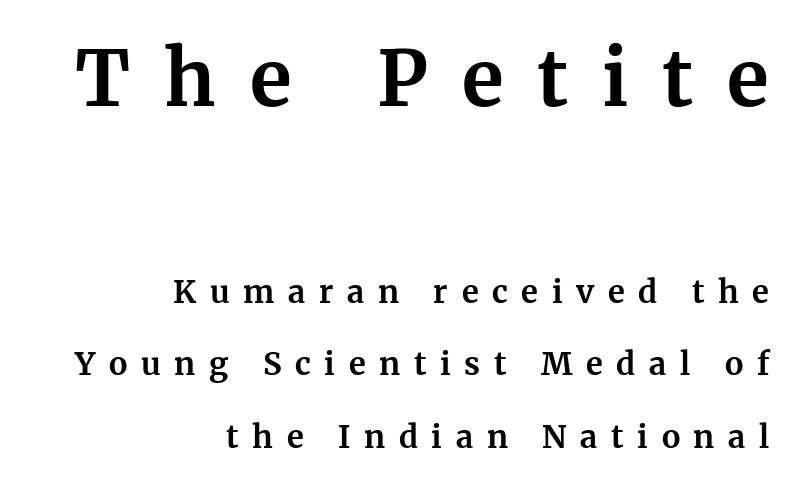
The image shows 77 px bold serif type, upright; set right-aligned, loose line spacing (2.34x), unusually wide letter spacing (+0.44 em), not underlined; the first (top) block is 2.48x larger; medium stroke contrast and a medium x-height.
